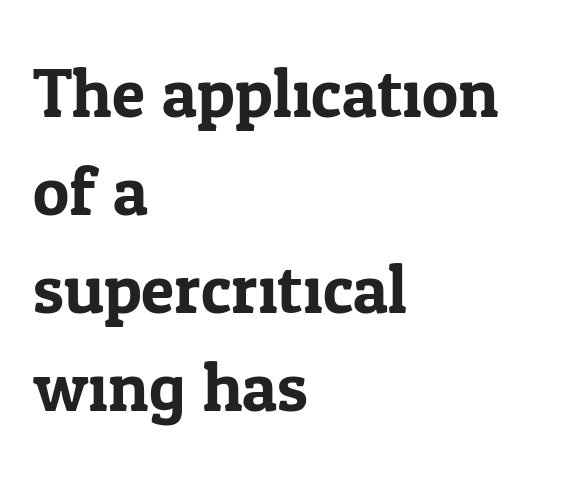
Q: Is the text italic (slanted)? A: No, it is upright.
Q: Is the typeface a serif or a sans-serif typeface? A: Serif.
Q: Is the text underlined? A: No.
Q: How is the paragraph aligned? A: Left-aligned.
Q: Is the spacing between letters normal or unusually wide? A: Normal.
Q: Is the spacing between lines tight, normal or loose? A: Normal.
Q: Width (condensed, normal, or wide)? A: Normal.
Q: Stroke contrast? A: Low.
Q: x-height? A: Medium.
Q: Monospaced? A: No.
